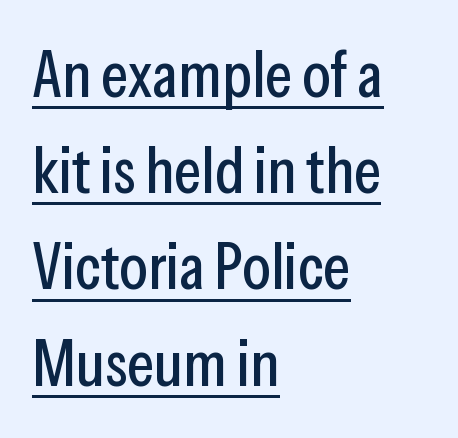
{"serif": "no", "italic": "no", "width": "condensed", "stroke_contrast": "low", "x_height": "medium", "monospaced": "no", "underline": "yes", "align": "left", "line_spacing": "normal", "line_spacing_ratio": 1.48, "letter_spacing": "normal", "letter_spacing_em": 0.0, "glyph_px": 65}
